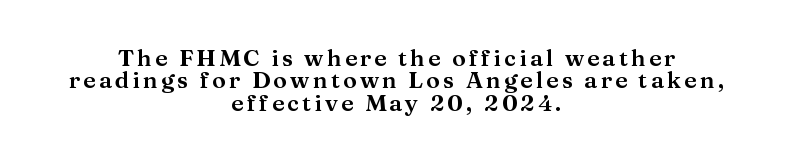
Q: Is the text italic (slanted)? A: No, it is upright.
Q: Is the text underlined? A: No.
Q: How is the paragraph aligned? A: Centered.
Q: Is the spacing between lines tight, normal or loose? A: Tight.
